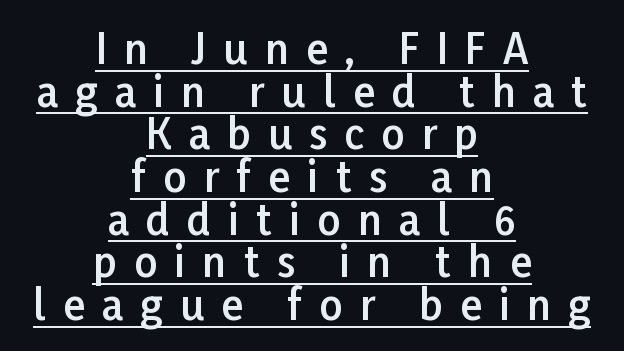
It's the straight-up-and-down kind of type. The lines are quadded center. Firm but not heavy-handed strokes: this text is semibold. Think of a printed novel: that variable character pitch is what you see here. Beneath each row of characters lies a ruled line. No feet cap the strokes, marking this as sans-serif type.
